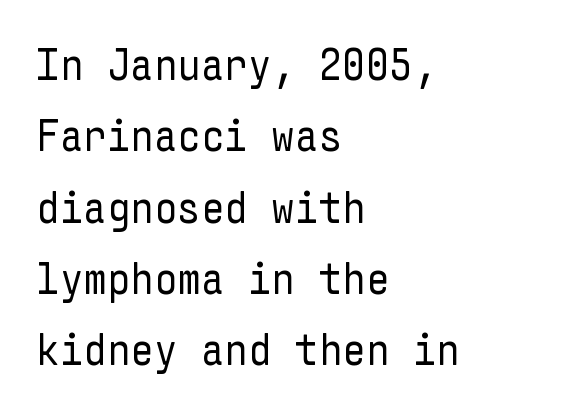
The image shows 46 px regular-weight, condensed sans-serif type, upright; set left-aligned, normal line spacing (1.55x), normal letter spacing, not underlined; low stroke contrast and a medium x-height.
